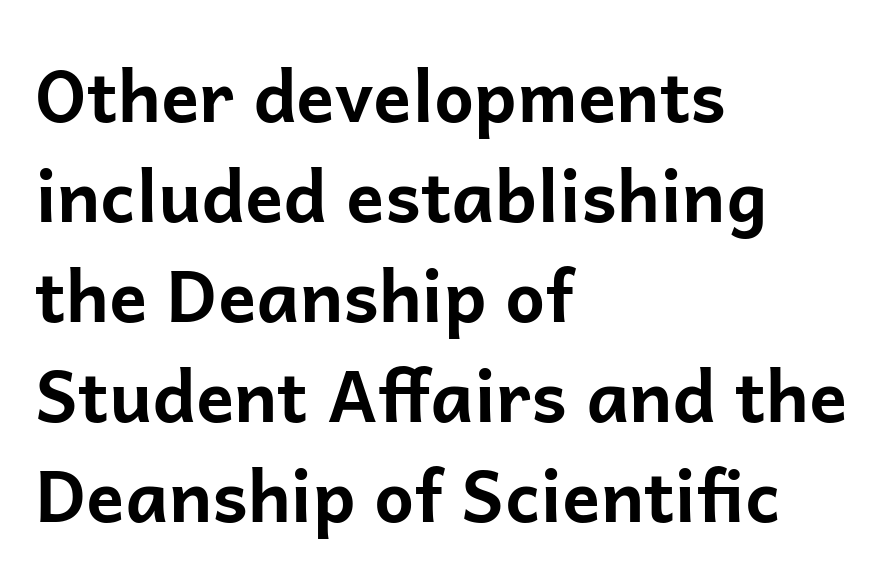
Letterform terminals end flat and unadorned throughout the passage. Unmarked baselines from the first word to the last. You could call the tracking neutral — neither tight nor loose. Upright lettering throughout.
